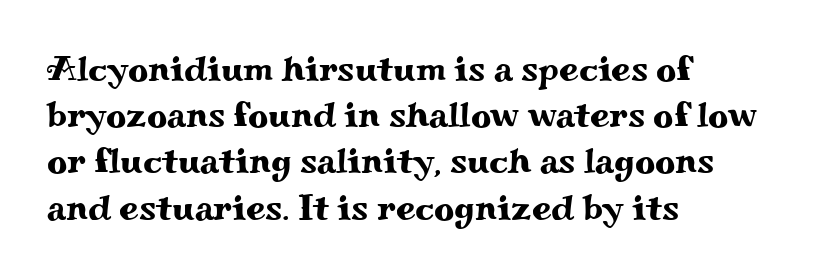
{"serif": "yes", "italic": "no", "width": "wide", "stroke_contrast": "medium", "x_height": "small", "monospaced": "no", "underline": "no", "align": "left", "line_spacing": "normal", "line_spacing_ratio": 1.32, "letter_spacing": "normal", "letter_spacing_em": 0.0, "glyph_px": 35}
